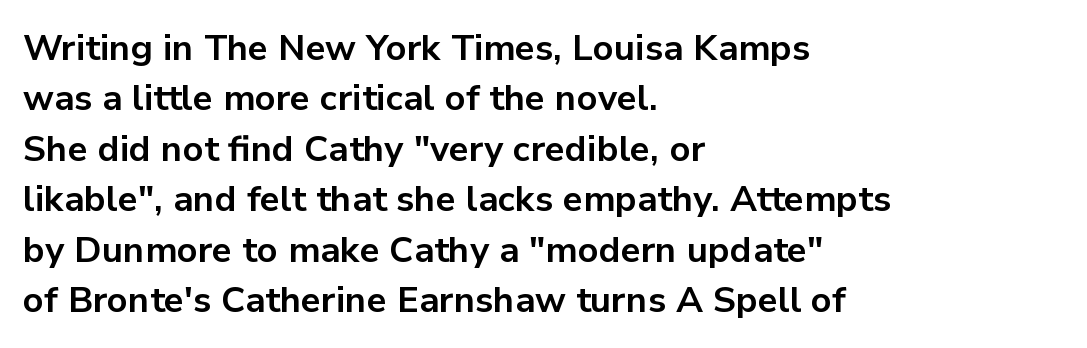
The image shows 36 px bold sans-serif type, upright; set left-aligned, normal line spacing (1.4x), normal letter spacing, not underlined; low stroke contrast and a medium x-height.
